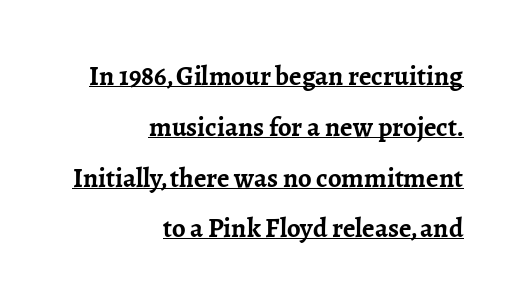
Q: Is the text bold? A: Yes.
Q: Is the text italic (slanted)? A: No, it is upright.
Q: Is the text underlined? A: Yes.
Q: How is the paragraph aligned? A: Right-aligned.
Q: Is the spacing between letters normal or unusually wide? A: Normal.
